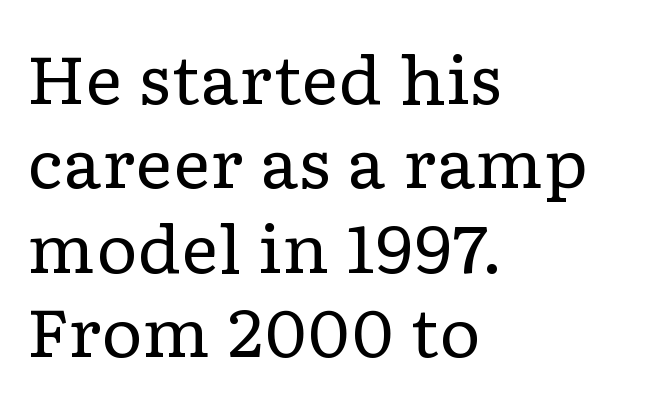
Every stem runs plumb, perpendicular to the baseline. A typesetter would call this leading conventional body-copy spacing. The passage shown has conventional tracking throughout. Compared with a centered layout, this one pins lines to the left instead. A bare baseline throughout the passage. Think standard paragraph weight, or any step lighter than that.
